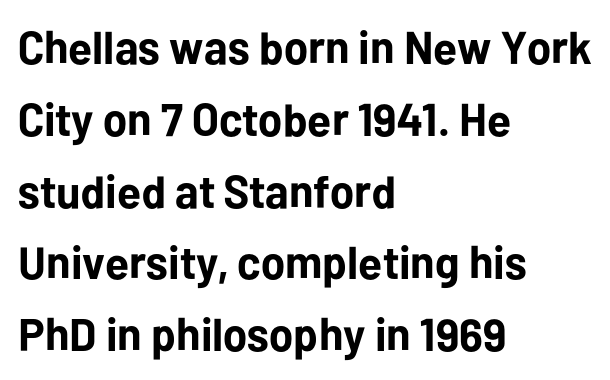
{"serif": "no", "italic": "no", "bold": "yes", "weight": "bold", "width": "normal", "stroke_contrast": "low", "x_height": "medium", "monospaced": "no", "underline": "no", "align": "left", "line_spacing": "normal", "line_spacing_ratio": 1.56, "letter_spacing": "normal", "letter_spacing_em": 0.0, "glyph_px": 46}
